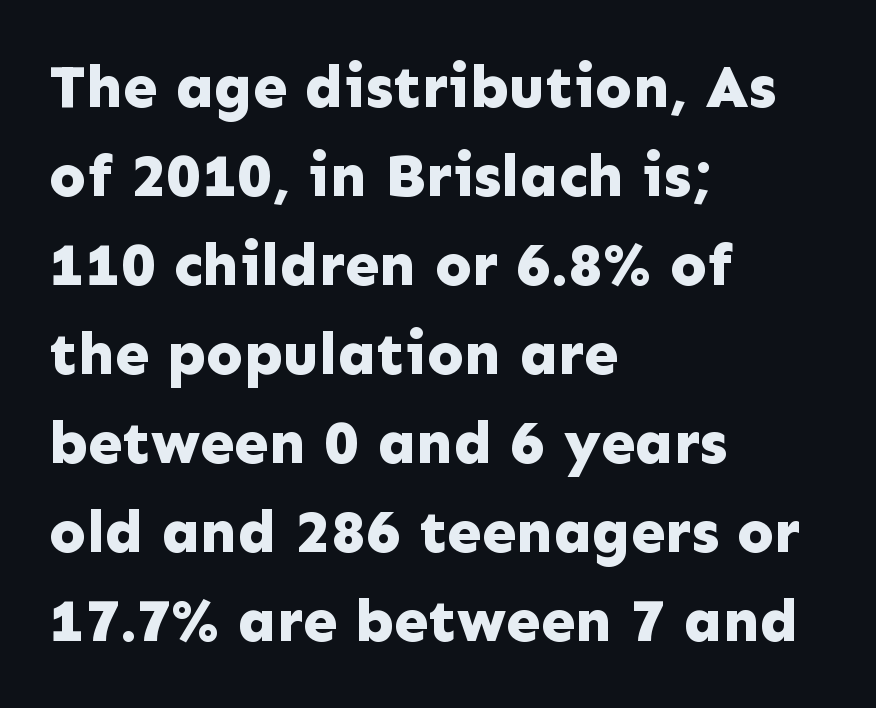
The typesetter chose a ragged-right arrangement here. Quick note: interline space is typical. Proportional: the letters do not fall into vertical columns. Underlining? Definitely not there.
